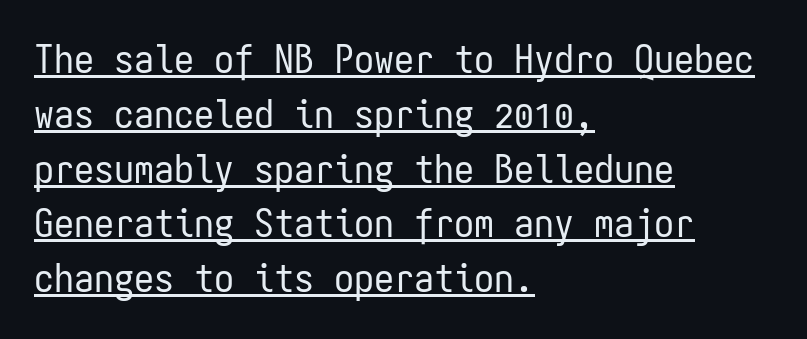
This sample uses plain, unmodified letter spacing. Is this a fixed-width face? Yes — each glyph sits in an identical cell. Visually the block forms a straight wall on the left and a jagged coastline on the right. Font category for this specimen: sans-serif. Style check: upright.
